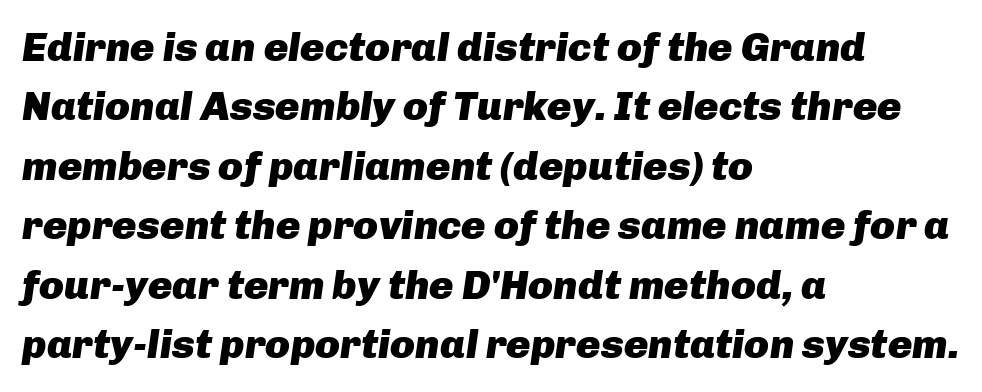
The image shows 41 px heavy type, italic (leaning right); set left-aligned, normal line spacing (1.45x), normal letter spacing, not underlined; low stroke contrast and a medium x-height.
